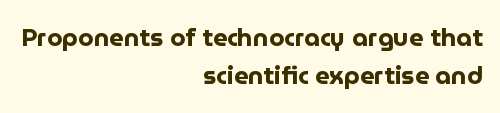
{"italic": "no", "bold": "yes", "underline": "no", "align": "right", "line_spacing": "normal", "line_spacing_ratio": 1.51, "letter_spacing": "normal", "letter_spacing_em": 0.0, "glyph_px": 25}
